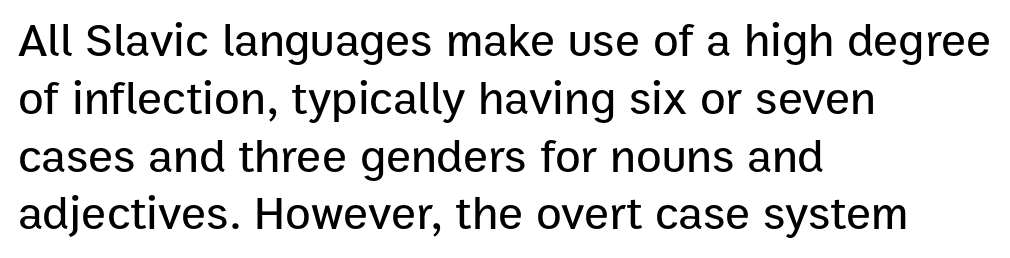
{"serif": "no", "italic": "no", "width": "normal", "stroke_contrast": "low", "x_height": "medium", "monospaced": "no", "underline": "no", "align": "left", "line_spacing_ratio": 1.23, "letter_spacing": "normal", "letter_spacing_em": 0.0, "glyph_px": 47}
